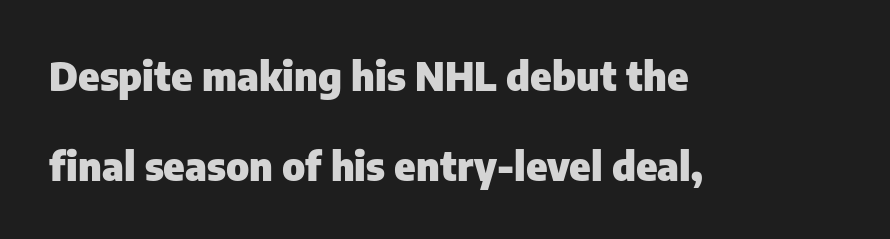
The image shows 40 px heavy sans-serif type, upright; set left-aligned, loose line spacing (2.25x), normal letter spacing, not underlined; low stroke contrast and a medium x-height.
